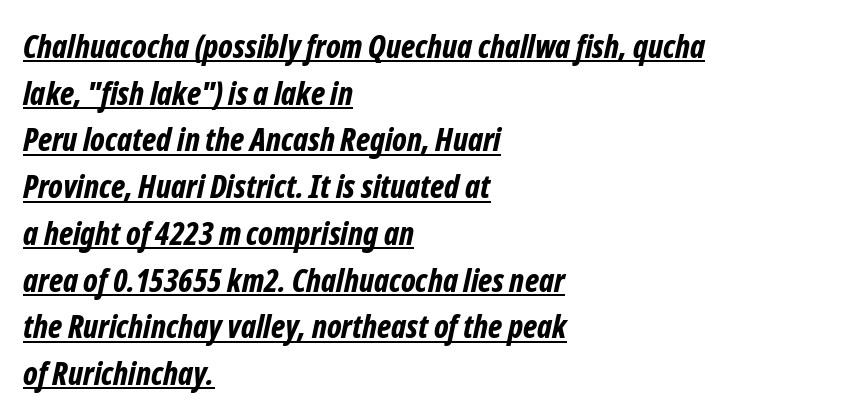
Proportional: the letters do not fall into vertical columns. Horizontal bands of white between lines are of average thickness. Thick stems and heavy bowls — unmistakably bold. The whole block is typeset with a tilt. The rendering uses the underline text-decoration.
